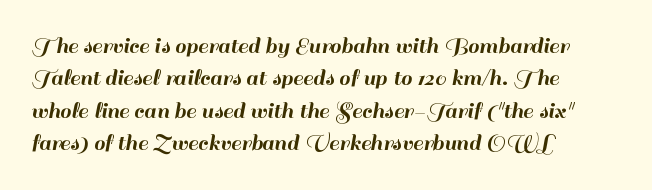
The image shows 25 px text type; set left-aligned, normal line spacing (1.3x), normal letter spacing, not underlined.
